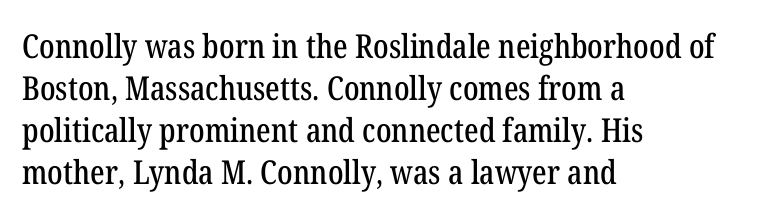
Q: Is the text italic (slanted)? A: No, it is upright.
Q: Is the typeface a serif or a sans-serif typeface? A: Serif.
Q: Is the text underlined? A: No.
Q: How is the paragraph aligned? A: Left-aligned.
Q: Is the spacing between letters normal or unusually wide? A: Normal.
Q: Is the spacing between lines tight, normal or loose? A: Normal.
Q: Width (condensed, normal, or wide)? A: Condensed.
Q: Stroke contrast? A: Low.
Q: x-height? A: Medium.
Q: Monospaced? A: No.
